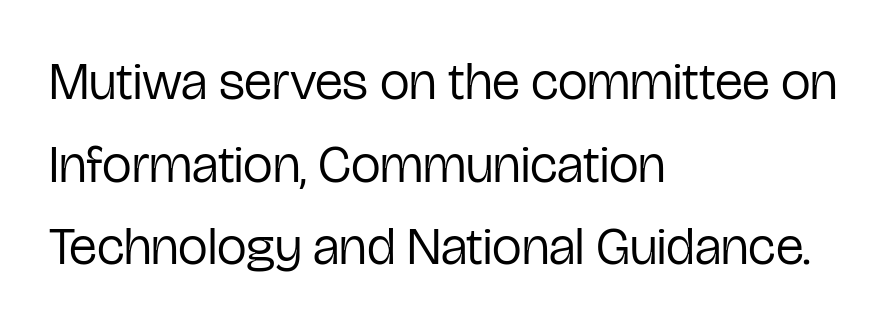
Is this a sans? Yes — the strokes have no serifs. These lines are rendered in a variable-pitch font. Honestly, the row spacing looks completely unremarkable. Rule under the text: the space is simply empty. Observe the ordinary spacing: letters are neighbours, not strangers. Which margin do the lines hug? The left one — the right edge is uneven.
